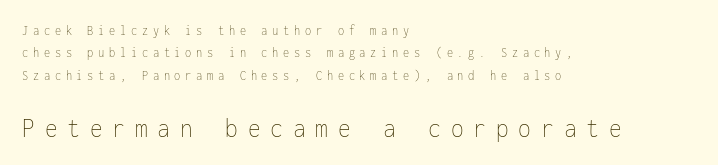
{"italic": "no", "bold": "no", "weight": "thin", "width": "condensed", "stroke_contrast": "low", "x_height": "medium", "monospaced": "yes", "underline": "no", "align": "left", "line_spacing": "normal", "line_spacing_ratio": 1.59, "letter_spacing": "wide", "letter_spacing_em": 0.34, "larger_block": "second", "size_ratio": 2.07, "glyph_px": 29}
